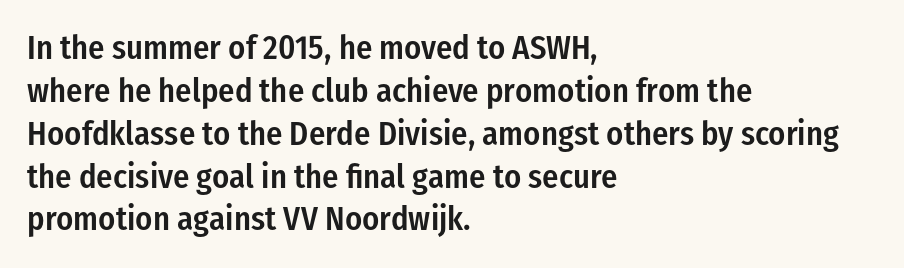
The image shows 34 px semibold, condensed sans-serif type, upright; set left-aligned, normal line spacing (1.26x), normal letter spacing, not underlined; low stroke contrast and a medium x-height.
